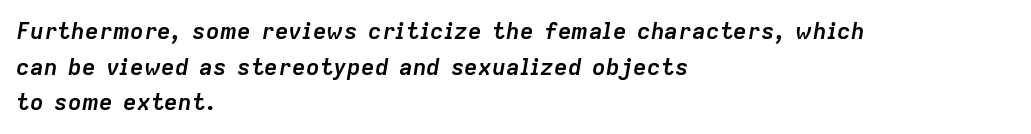
{"italic": "yes", "lean": "right", "slant_degrees": 9, "bold": "yes", "underline": "no", "align": "left", "line_spacing": "normal", "line_spacing_ratio": 1.55, "letter_spacing": "normal", "letter_spacing_em": 0.0, "glyph_px": 23}
